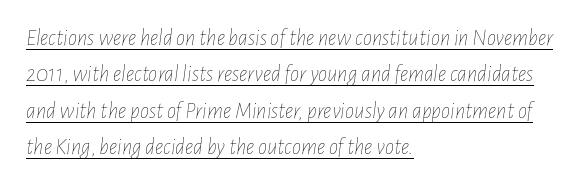
Heaviness? Minimal to ordinary, like unemphasized prose. Reading down the block, your eye returns to a fixed left position each line. These lines sit exactly where default settings would place them. In designer terms, the underline attribute is active on this setting.
